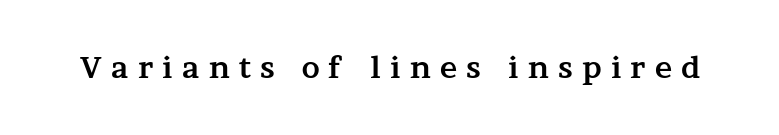
Q: Is the text bold? A: Yes.
Q: Is the text italic (slanted)? A: No, it is upright.
Q: Is the typeface a serif or a sans-serif typeface? A: Serif.
Q: Is the text underlined? A: No.
Q: Is the spacing between letters normal or unusually wide? A: Unusually wide.
Q: Width (condensed, normal, or wide)? A: Wide.
Q: Stroke contrast? A: Medium.
Q: x-height? A: Medium.
Q: Monospaced? A: No.
